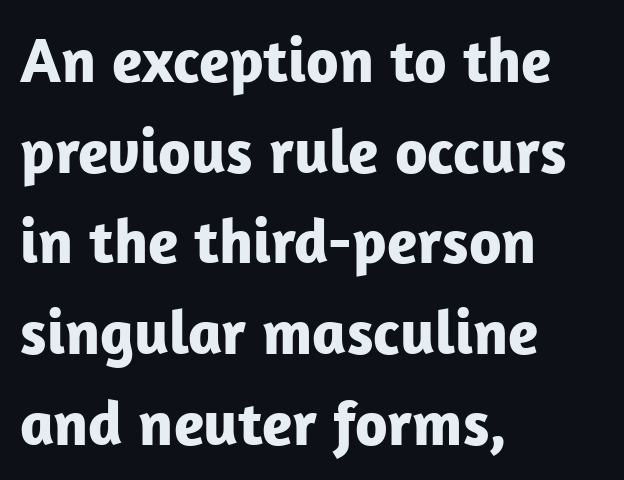
Q: Is the text bold? A: Yes.
Q: Is the text italic (slanted)? A: No, it is upright.
Q: Is the typeface a serif or a sans-serif typeface? A: Sans-serif.
Q: Is the text underlined? A: No.
Q: How is the paragraph aligned? A: Left-aligned.
Q: Is the spacing between letters normal or unusually wide? A: Normal.
Q: Is the spacing between lines tight, normal or loose? A: Normal.
Q: Width (condensed, normal, or wide)? A: Normal.
Q: Stroke contrast? A: Low.
Q: x-height? A: Medium.
Q: Monospaced? A: No.
